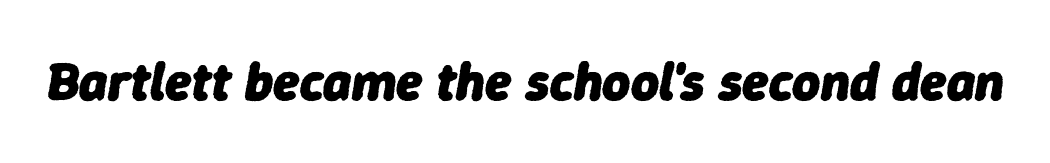
The image shows 54 px heavy type, italic (leaning right); set normal letter spacing, not underlined; low stroke contrast and a medium x-height.
